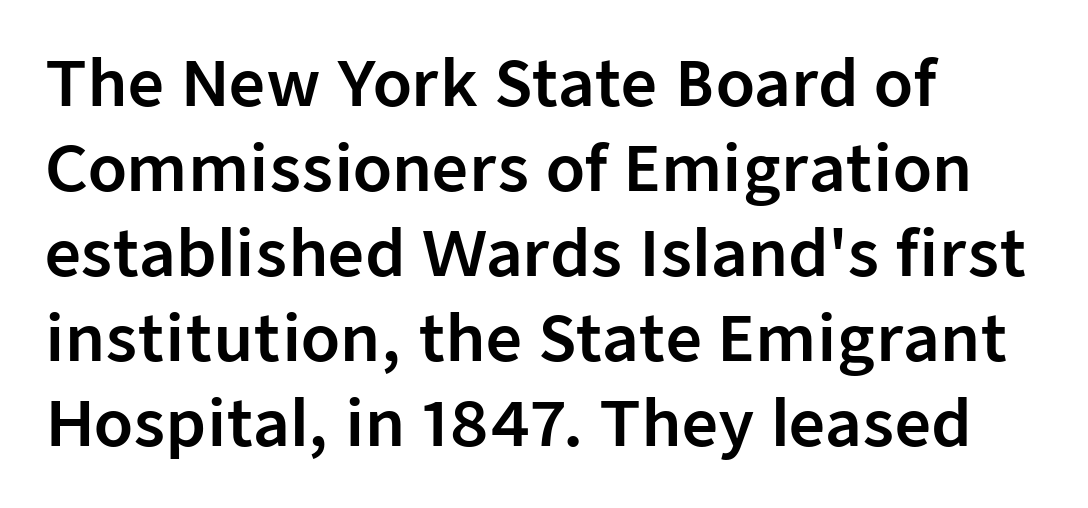
Q: Is the text italic (slanted)? A: No, it is upright.
Q: Is the typeface a serif or a sans-serif typeface? A: Sans-serif.
Q: Is the text underlined? A: No.
Q: How is the paragraph aligned? A: Left-aligned.
Q: Is the spacing between letters normal or unusually wide? A: Normal.
Q: Is the spacing between lines tight, normal or loose? A: Normal.
Q: Width (condensed, normal, or wide)? A: Normal.
Q: Stroke contrast? A: Low.
Q: x-height? A: Medium.
Q: Monospaced? A: No.
